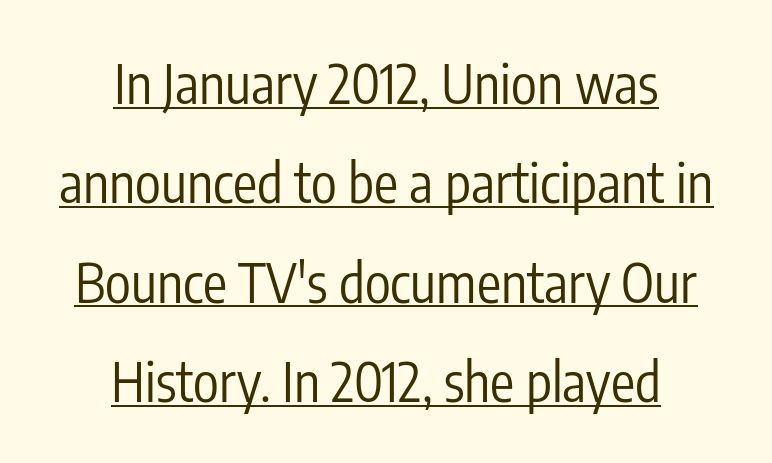
The image shows 54 px regular-weight, condensed sans-serif type, upright; set centered, line spacing 1.84x, normal letter spacing, underlined; low stroke contrast and a medium x-height.
